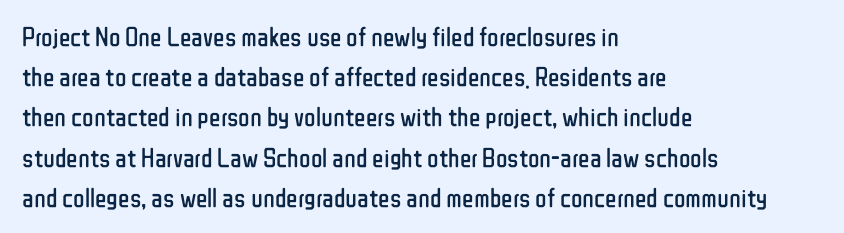
The paragraph shown leans on its left margin. Has an underline been added? It has not. The font's upright variant was chosen for this text. The cut favours lightness, reaching ordinary text weight at its darkest.
